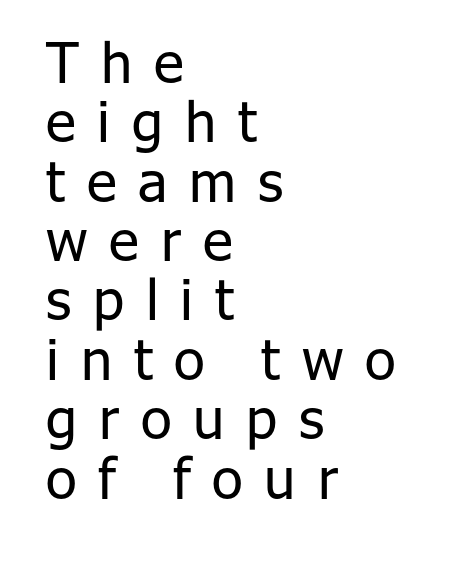
{"serif": "no", "italic": "no", "bold": "no", "weight": "regular", "width": "normal", "stroke_contrast": "low", "x_height": "medium", "monospaced": "no", "underline": "no", "align": "left", "line_spacing": "tight", "line_spacing_ratio": 1.06, "letter_spacing": "wide", "letter_spacing_em": 0.39, "glyph_px": 56}
